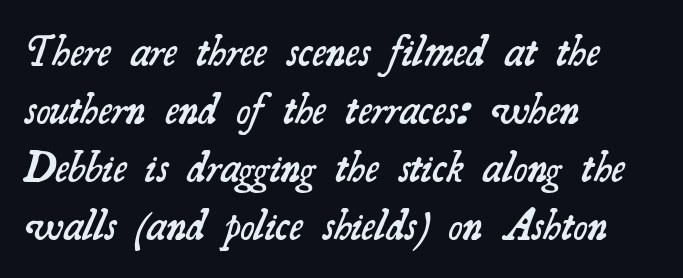
The image shows 43 px semibold serif type; set left-aligned, normal line spacing (1.35x), normal letter spacing, not underlined; medium stroke contrast and a small x-height.
